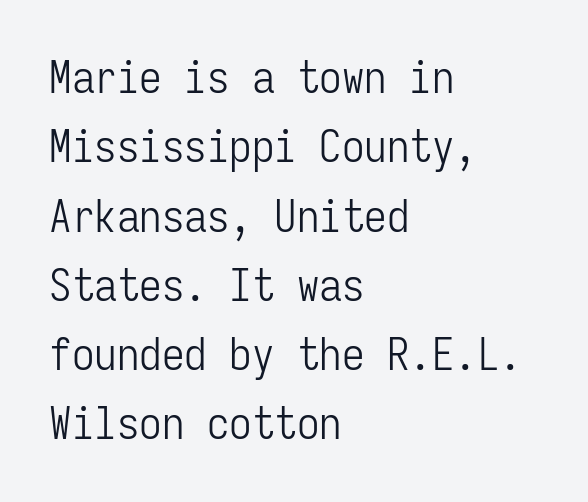
The image shows 45 px light, condensed sans-serif type, upright, monospaced; set left-aligned, normal line spacing (1.54x), normal letter spacing, not underlined; low stroke contrast and a medium x-height.
